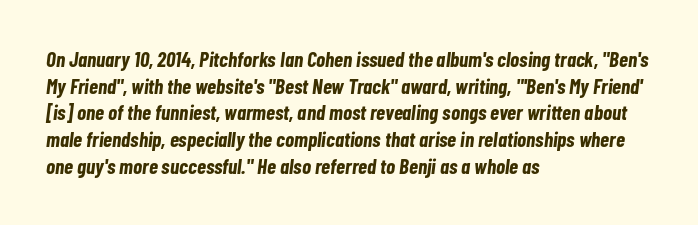
The image shows 21 px bold type, italic (leaning right); set left-aligned, normal line spacing (1.27x), normal letter spacing, not underlined.
